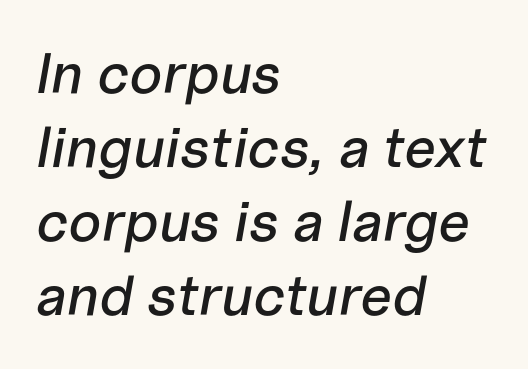
{"italic": "yes", "lean": "right", "slant_degrees": 10, "width": "normal", "stroke_contrast": "low", "x_height": "medium", "monospaced": "no", "underline": "no", "align": "left", "line_spacing": "normal", "line_spacing_ratio": 1.3, "letter_spacing": "normal", "letter_spacing_em": 0.0, "glyph_px": 57}
